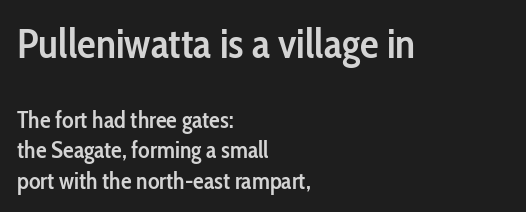
Q: Is the text bold? A: Semi-bold.
Q: Is the text italic (slanted)? A: No, it is upright.
Q: Is the typeface a serif or a sans-serif typeface? A: Sans-serif.
Q: Is the text underlined? A: No.
Q: How is the paragraph aligned? A: Left-aligned.
Q: Is the spacing between letters normal or unusually wide? A: Normal.
Q: Is the spacing between lines tight, normal or loose? A: Normal.
Q: Which block of text is set in a larger size, the first (top) or the second (bottom)? A: The first (top) one.
Q: Width (condensed, normal, or wide)? A: Condensed.
Q: Stroke contrast? A: Low.
Q: x-height? A: Medium.
Q: Monospaced? A: No.
